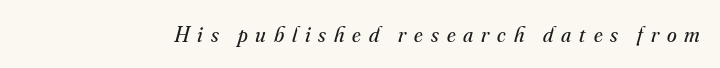
Q: Is the text bold? A: No.
Q: Is the text italic (slanted)? A: Yes, it leans right by about 16 degrees.
Q: Is the text underlined? A: No.
Q: Is the spacing between letters normal or unusually wide? A: Unusually wide.
